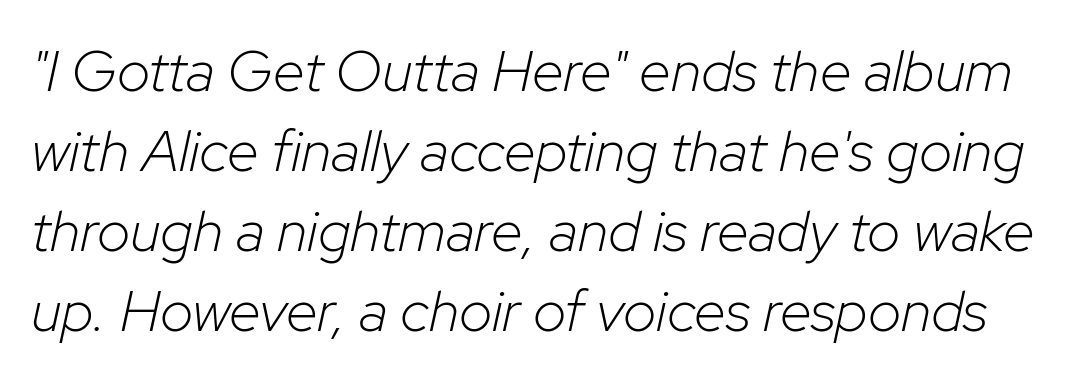
Rendered with sloped, italic letterforms. Look at the tracking — it's just the regular setting, nothing added. Anything drawn beneath the words? Only blank space. The letters advance in unequal steps, a hallmark of proportional type. Weight: in the light-to-regular range. Line spacing here is normal.
